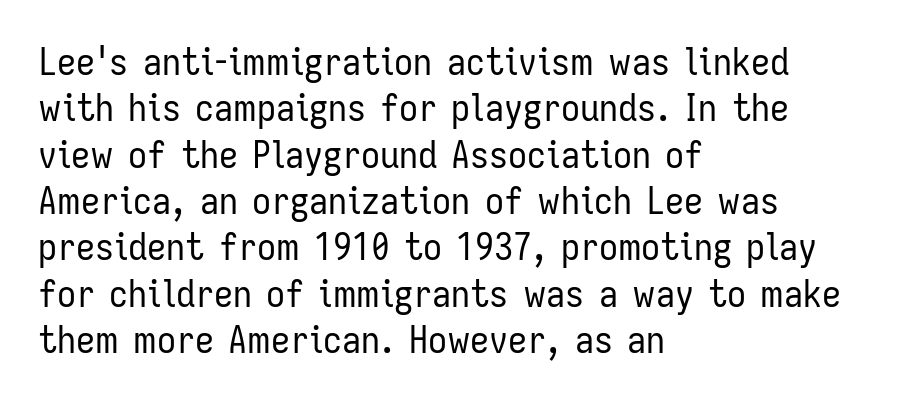
The image shows 38 px regular-weight, condensed sans-serif type, upright; set left-aligned, line spacing 1.22x, normal letter spacing, not underlined; low stroke contrast and a medium x-height.
